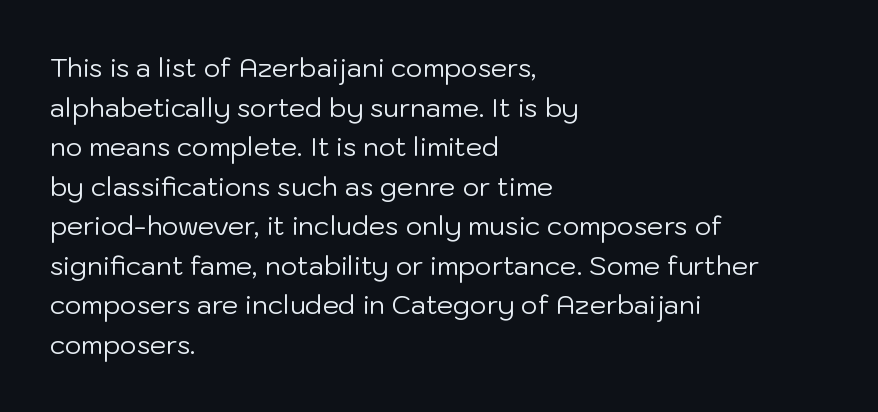
Q: Is the text bold? A: No.
Q: Is the text italic (slanted)? A: No, it is upright.
Q: Is the text underlined? A: No.
Q: How is the paragraph aligned? A: Left-aligned.
Q: Is the spacing between letters normal or unusually wide? A: Normal.
Q: Is the spacing between lines tight, normal or loose? A: Normal.
